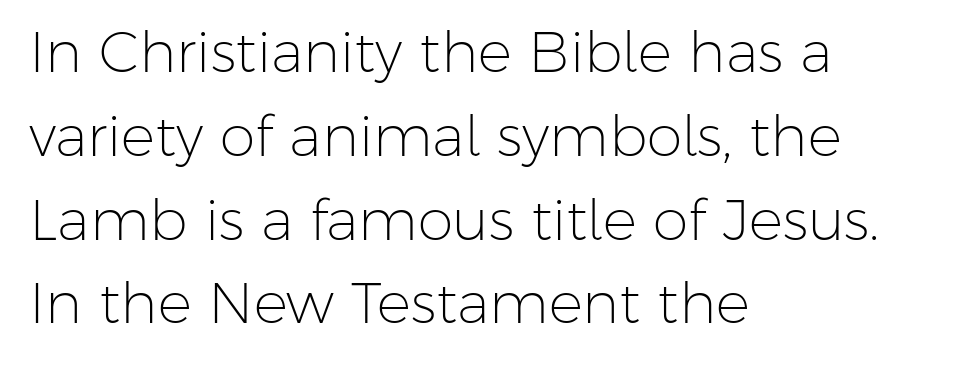
Q: Is the text bold? A: No.
Q: Is the text italic (slanted)? A: No, it is upright.
Q: Is the typeface a serif or a sans-serif typeface? A: Sans-serif.
Q: Is the text underlined? A: No.
Q: How is the paragraph aligned? A: Left-aligned.
Q: Is the spacing between letters normal or unusually wide? A: Normal.
Q: Is the spacing between lines tight, normal or loose? A: Normal.
Q: Width (condensed, normal, or wide)? A: Normal.
Q: Stroke contrast? A: Low.
Q: x-height? A: Medium.
Q: Monospaced? A: No.
